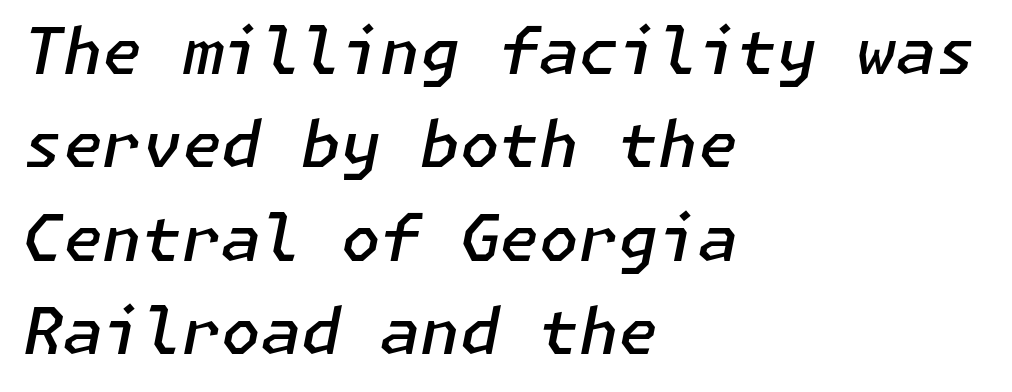
Rendered with sloped, italic letterforms. This block has exactly the height ordinary leading produces. Every row of glyphs begins at an identical x-position on the left. Tracking value appears to be zero — textbook default spacing. Unmarked baselines from the first word to the last.
